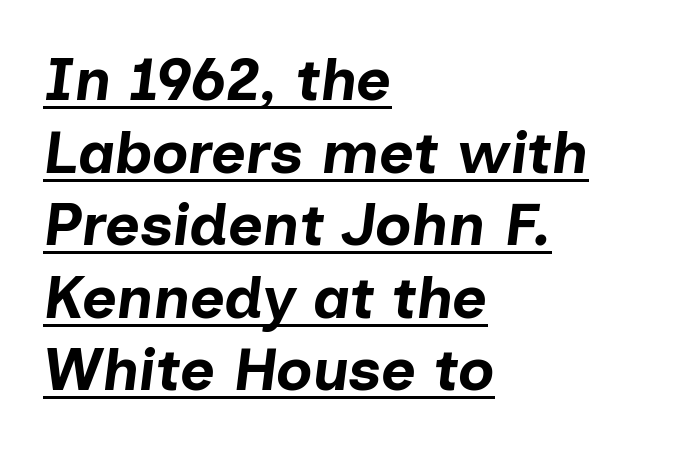
Q: Is the text bold? A: Yes.
Q: Is the text italic (slanted)? A: Yes, it leans right by about 7 degrees.
Q: Is the text underlined? A: Yes.
Q: How is the paragraph aligned? A: Left-aligned.
Q: Is the spacing between letters normal or unusually wide? A: Normal.
Q: Width (condensed, normal, or wide)? A: Normal.
Q: Stroke contrast? A: Low.
Q: x-height? A: Medium.
Q: Monospaced? A: No.
